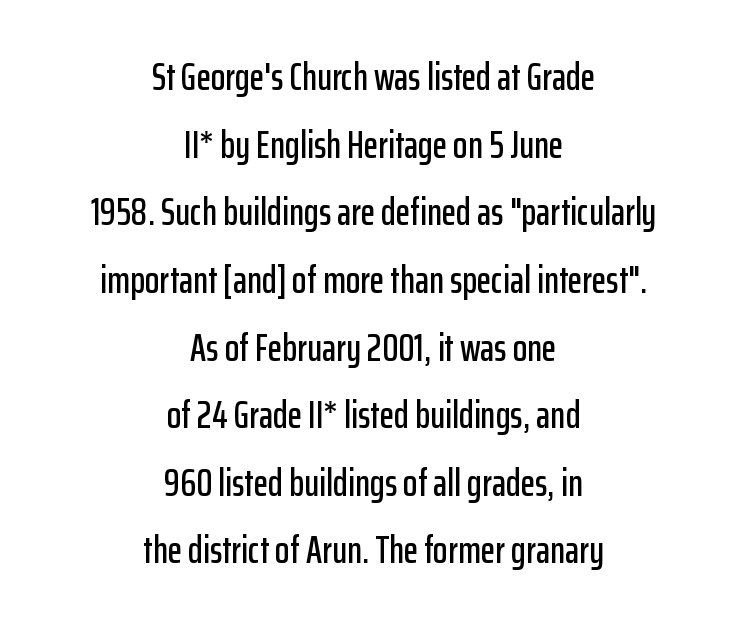
{"serif": "no", "italic": "no", "width": "condensed", "stroke_contrast": "low", "x_height": "medium", "monospaced": "no", "underline": "no", "align": "center", "line_spacing_ratio": 1.78, "letter_spacing": "normal", "letter_spacing_em": 0.0, "glyph_px": 38}
